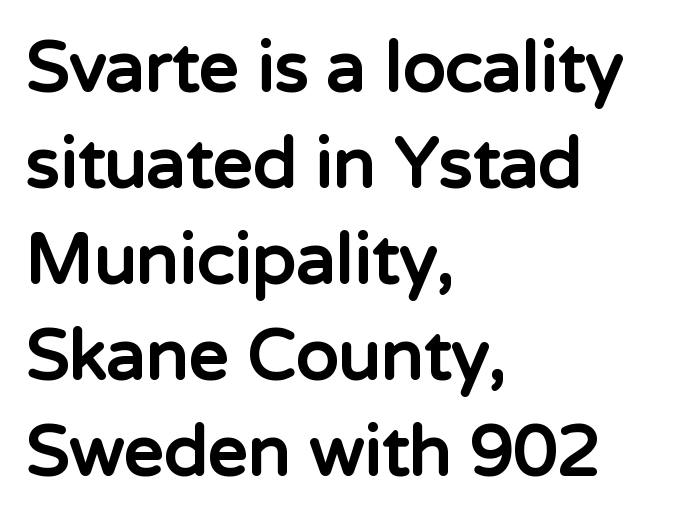
Q: Is the text bold? A: Yes.
Q: Is the text italic (slanted)? A: No, it is upright.
Q: Is the typeface a serif or a sans-serif typeface? A: Sans-serif.
Q: Is the text underlined? A: No.
Q: How is the paragraph aligned? A: Left-aligned.
Q: Is the spacing between letters normal or unusually wide? A: Normal.
Q: Is the spacing between lines tight, normal or loose? A: Normal.
Q: Width (condensed, normal, or wide)? A: Normal.
Q: Stroke contrast? A: Low.
Q: x-height? A: Medium.
Q: Monospaced? A: No.
